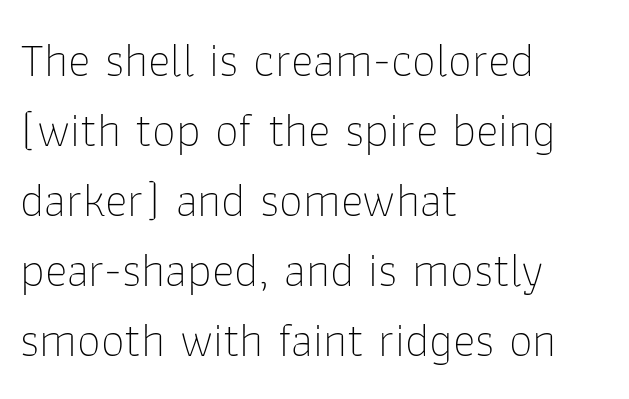
The image shows 48 px thin sans-serif type, upright; set left-aligned, normal line spacing (1.46x), normal letter spacing, not underlined; low stroke contrast and a medium x-height.
